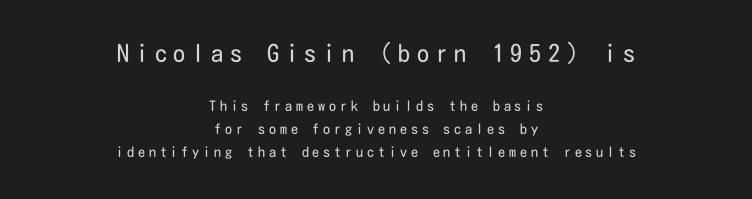
The image shows 24 px text type, upright; set centered, normal line spacing (1.63x), unusually wide letter spacing (+0.28 em), not underlined; the first (top) block is 1.71x larger.
